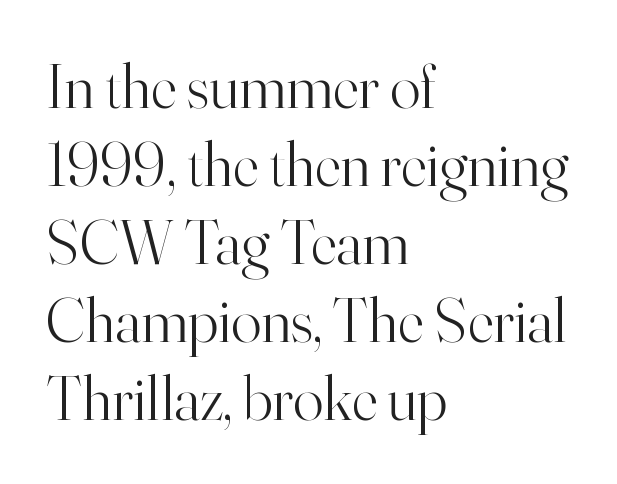
The letterforms sit shoulder to shoulder at normal distance. Line beginnings align vertically; line endings do not. The zone under the glyphs is completely vacant. This is serif lettering, the kind often seen in printed books.
